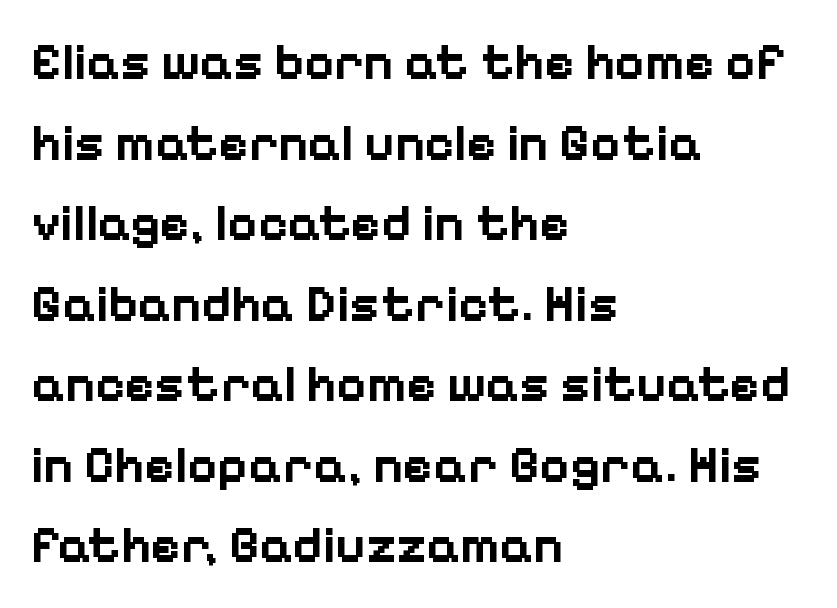
Q: Is the text bold? A: Yes.
Q: Is the text italic (slanted)? A: No, it is upright.
Q: Is the typeface a serif or a sans-serif typeface? A: Sans-serif.
Q: Is the text underlined? A: No.
Q: How is the paragraph aligned? A: Left-aligned.
Q: Is the spacing between letters normal or unusually wide? A: Normal.
Q: Is the spacing between lines tight, normal or loose? A: Normal.
Q: Width (condensed, normal, or wide)? A: Normal.
Q: Stroke contrast? A: Low.
Q: x-height? A: Medium.
Q: Monospaced? A: No.
